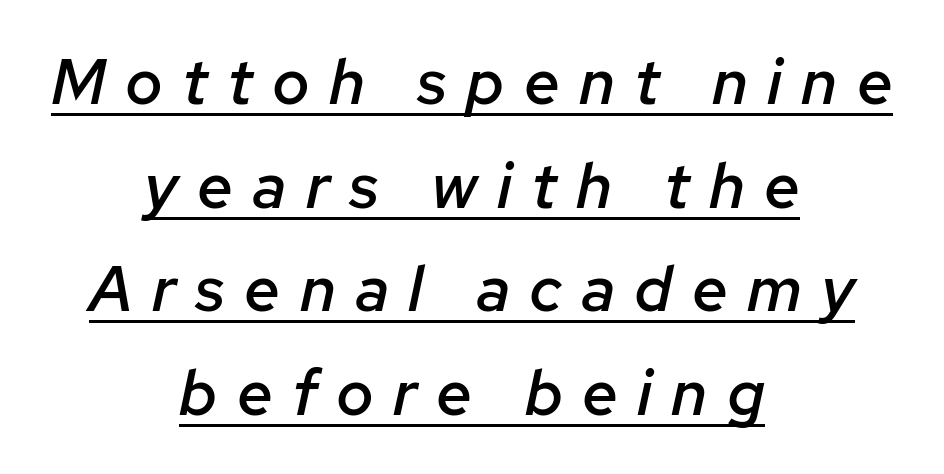
How are the letters spaced? Widely, with obvious added tracking. Like a heading marked for emphasis, these lines bear an underscore. Spacing verdict: proportional, widths tailored to each character. The rendering applies a slant to the glyphs. Leading matches the norm, producing a regular column. A fair bit of extra ink — the face is semibold, not bold.
